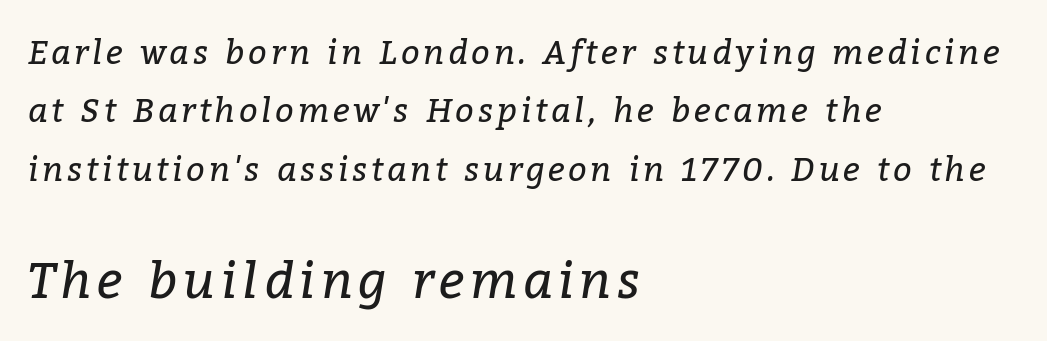
The image shows 50 px regular-weight serif type, italic (leaning right); set left-aligned, line spacing 1.77x, not underlined; the second (bottom) block is 1.52x larger; low stroke contrast and a medium x-height.
